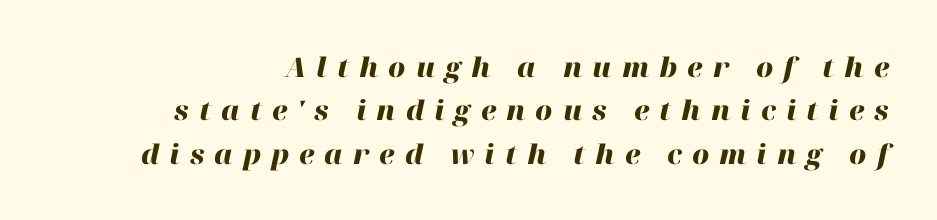
The image shows 27 px bold type, italic (leaning right); set right-aligned, normal line spacing (1.61x), unusually wide letter spacing (+0.37 em), not underlined.
